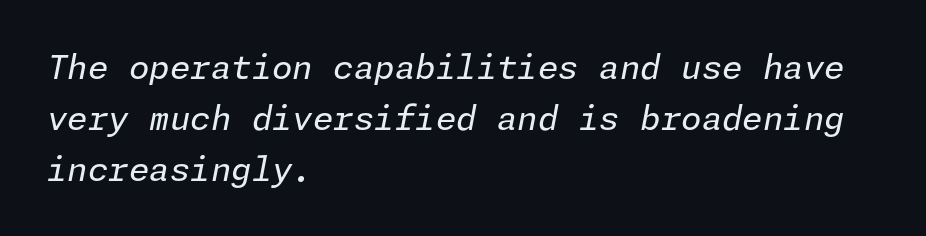
The image shows 33 px regular-weight type, italic (leaning right); set left-aligned, normal line spacing (1.55x), normal letter spacing, not underlined; low stroke contrast and a medium x-height.
